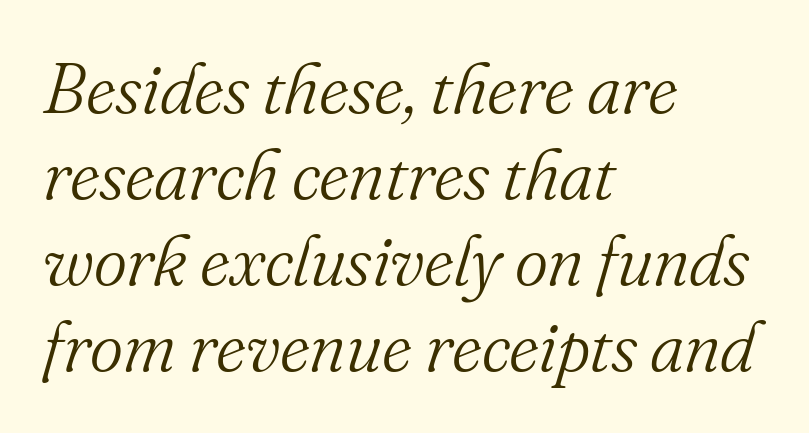
This rendering uses left alignment, leaving the right contour irregular. A typesetter would label this face a serif. The tracking reads as untouched default to a designer's eye. Note the varied advance widths — an 'i' is clearly narrower than an 'm'.
